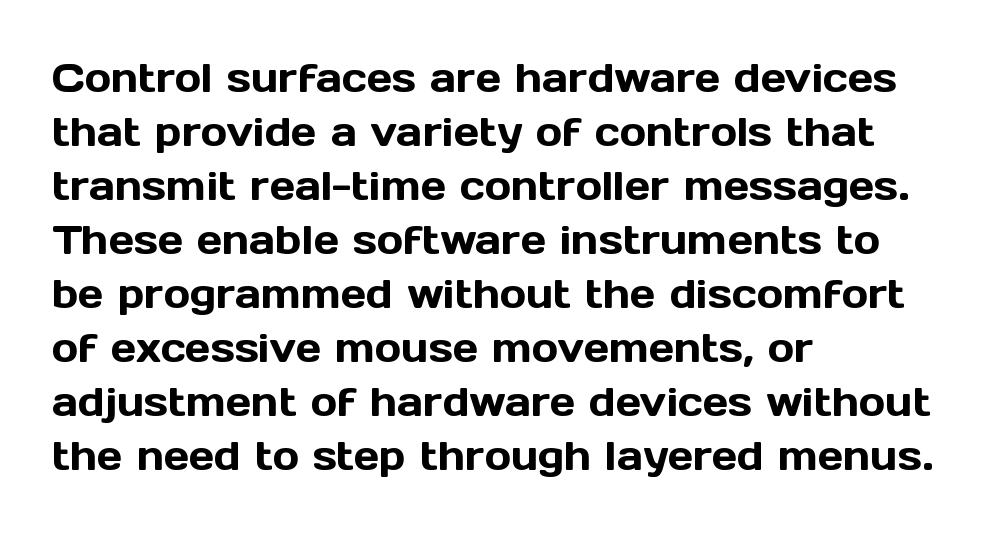
How would I describe the line gaps? Plain and ordinary. Honestly, there is no underline to notice here at all. The type sits square on the baseline with zero lean. These lines are rendered in a variable-pitch font.
